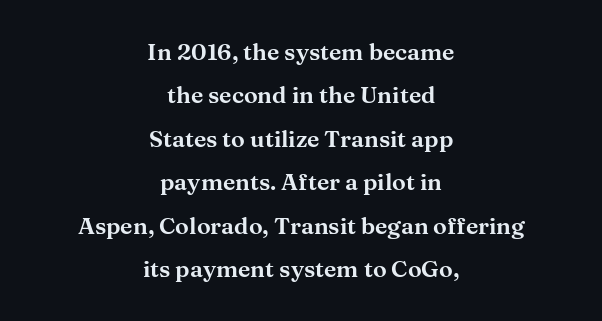
Q: Is the text italic (slanted)? A: No, it is upright.
Q: Is the text underlined? A: No.
Q: How is the paragraph aligned? A: Centered.
Q: Is the spacing between letters normal or unusually wide? A: Normal.
